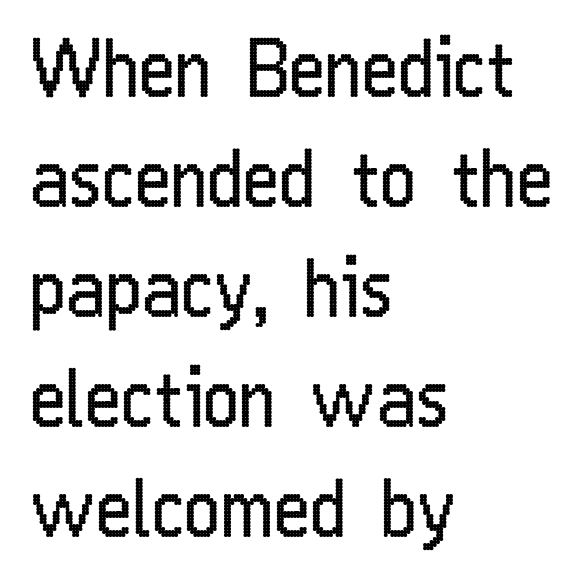
The image shows 78 px regular-weight, condensed sans-serif type, upright; set left-aligned, normal line spacing (1.41x), normal letter spacing, not underlined; low stroke contrast and a medium x-height.
